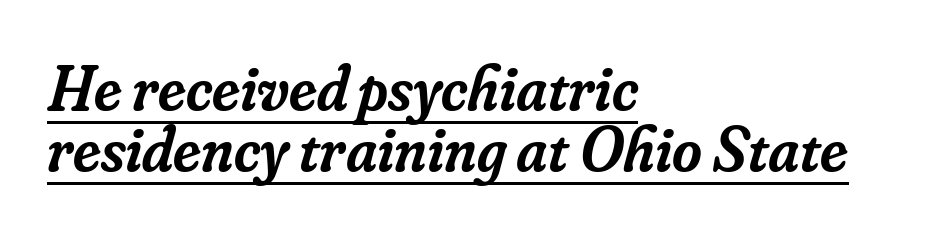
{"serif": "yes", "italic": "yes", "lean": "right", "slant_degrees": 16, "bold": "semi", "weight": "semibold", "width": "normal", "stroke_contrast": "low", "x_height": "small", "monospaced": "no", "underline": "yes", "align": "left", "line_spacing": "tight", "line_spacing_ratio": 0.96, "letter_spacing": "normal", "letter_spacing_em": 0.0, "glyph_px": 64}
